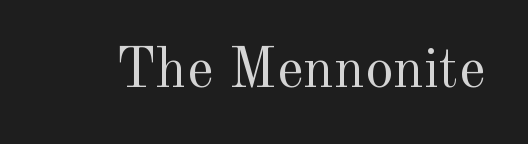
Glyph-to-glyph distance matches everyday printed text. Are there feet on the stems? There are — it's a serif. Every stem runs plumb, perpendicular to the baseline. Weight class: somewhere from thin through regular. Descenders hang freely into open space.
